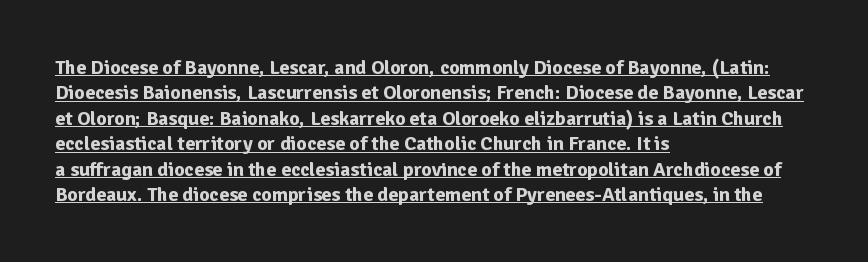
The image shows 20 px bold type, upright; set left-aligned, normal line spacing (1.27x), normal letter spacing, underlined.
